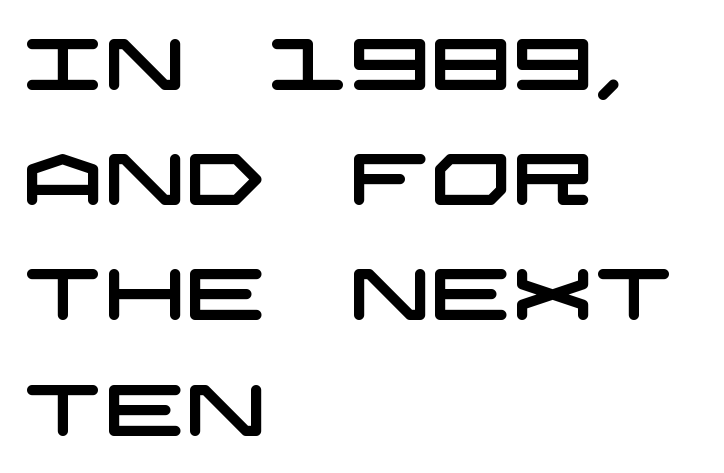
Horizontally, the lines are justified to the leading edge only. What kind of face is this? One without serifs — a sans. The specimen omits any rule beneath the text block's lines. The designer left line spacing at the default. Caption: standard tracking, unaltered.
